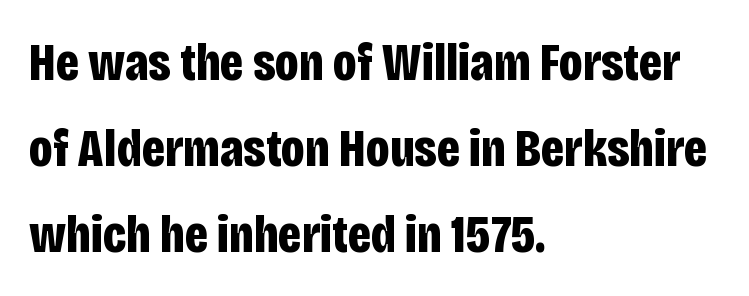
{"serif": "no", "italic": "no", "bold": "yes", "weight": "bold", "width": "condensed", "stroke_contrast": "low", "x_height": "large", "monospaced": "no", "underline": "no", "align": "left", "line_spacing": "normal", "line_spacing_ratio": 1.59, "letter_spacing": "normal", "letter_spacing_em": 0.0, "glyph_px": 54}
